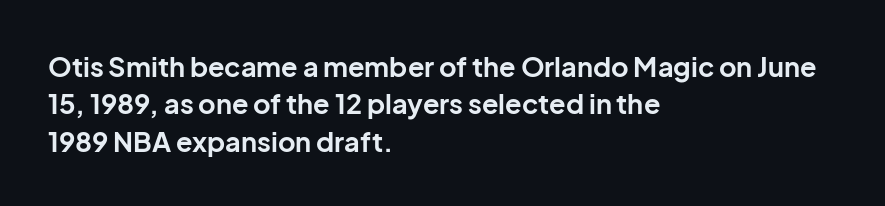
The image shows 27 px bold type, upright; set left-aligned, normal line spacing (1.38x), normal letter spacing, not underlined.
